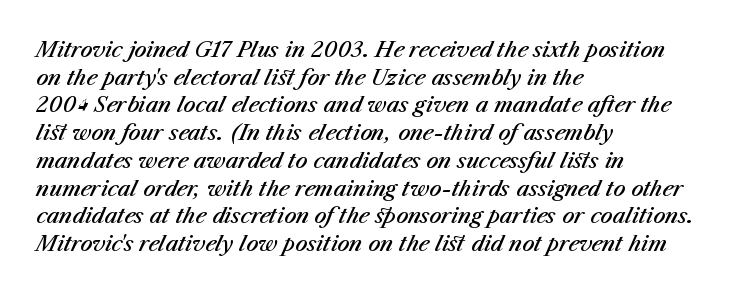
The image shows 21 px text type, italic (leaning right); set left-aligned, normal line spacing (1.32x), normal letter spacing, not underlined.
